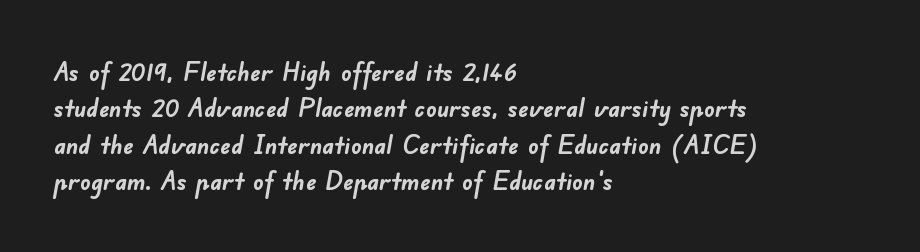
{"bold": "yes", "underline": "no", "align": "left", "line_spacing": "normal", "line_spacing_ratio": 1.4, "letter_spacing": "normal", "letter_spacing_em": 0.0, "glyph_px": 26}
